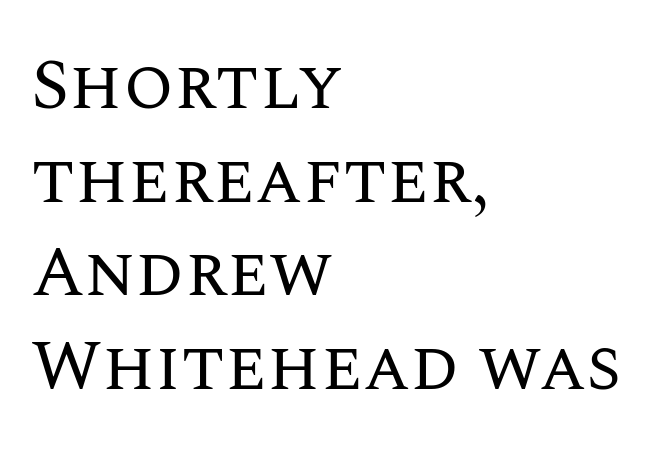
The specimen reads as upright at a glance. Does the copy run flush right? No — it runs flush left. If you measured baseline to baseline, you'd find a middling distance. Stems here are at most as thick as an everyday book face. Varying glyph widths throughout — classic text-font behaviour. Any mark beneath the type? The region is blank.
